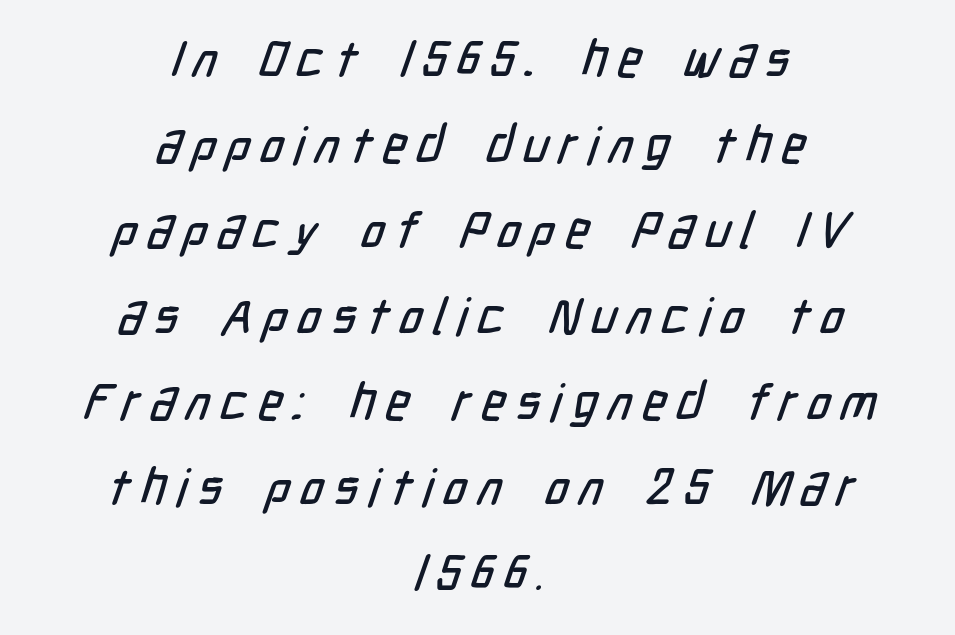
The font family rendered here belongs to the sans-serif group. The rendering inserts visible extra space after every character. The lines sit at an ordinary, default distance from one another. Is this a fixed-width face? No — the glyphs have proportional, varying widths. The foot of each line stays bare and open.
